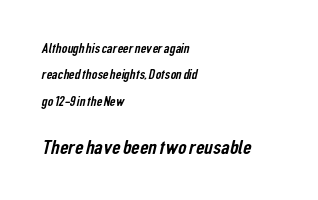
Each row of text sits above clean, open space. Reading top to bottom, the characters get bigger at the block break. Caption: standard tracking, unaltered. Leftover space on each line is placed entirely after the last word.
